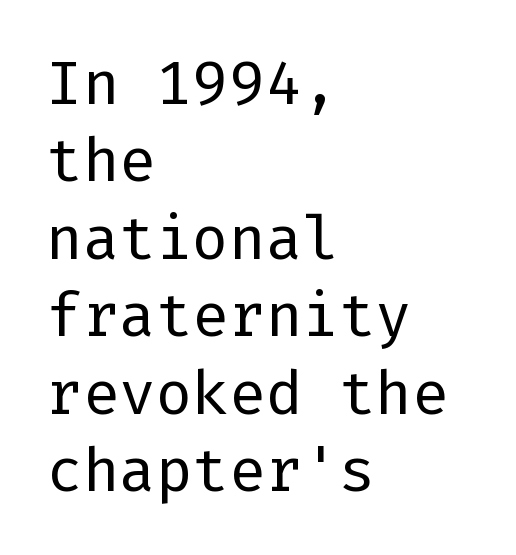
{"serif": "no", "italic": "no", "bold": "no", "weight": "regular", "width": "normal", "stroke_contrast": "low", "x_height": "medium", "underline": "no", "align": "left", "line_spacing": "normal", "line_spacing_ratio": 1.27, "letter_spacing": "normal", "letter_spacing_em": 0.0, "glyph_px": 61}
